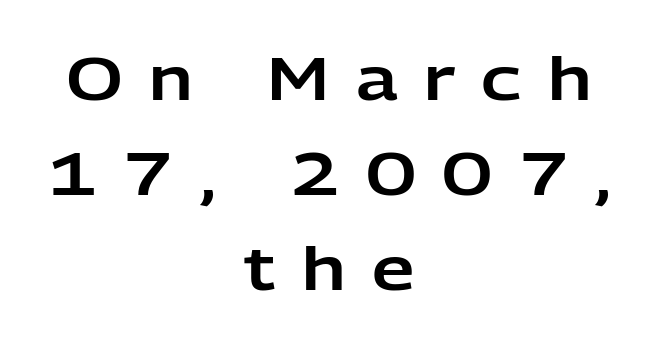
The glyphs are unaccompanied by any horizontal stroke below them. Letterform terminals end flat and unadorned throughout the passage. The block of text has a typical density, with ordinary space between rows. Posture: upright roman. Every row of glyphs is offset so its center matches the block's center.
